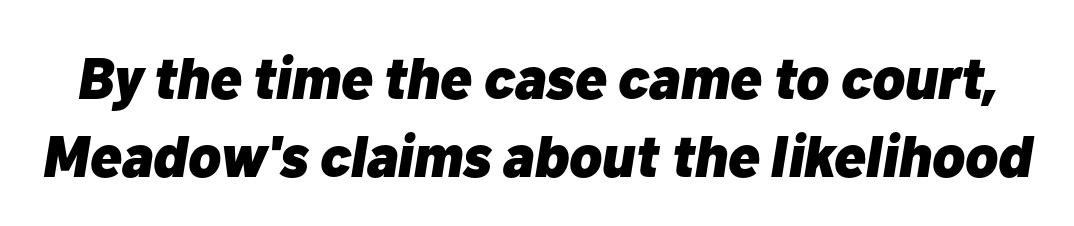
{"italic": "yes", "lean": "right", "slant_degrees": 10, "bold": "yes", "weight": "heavy", "width": "normal", "stroke_contrast": "low", "x_height": "medium", "monospaced": "no", "underline": "no", "line_spacing": "normal", "line_spacing_ratio": 1.32, "letter_spacing": "normal", "letter_spacing_em": 0.0, "glyph_px": 59}
